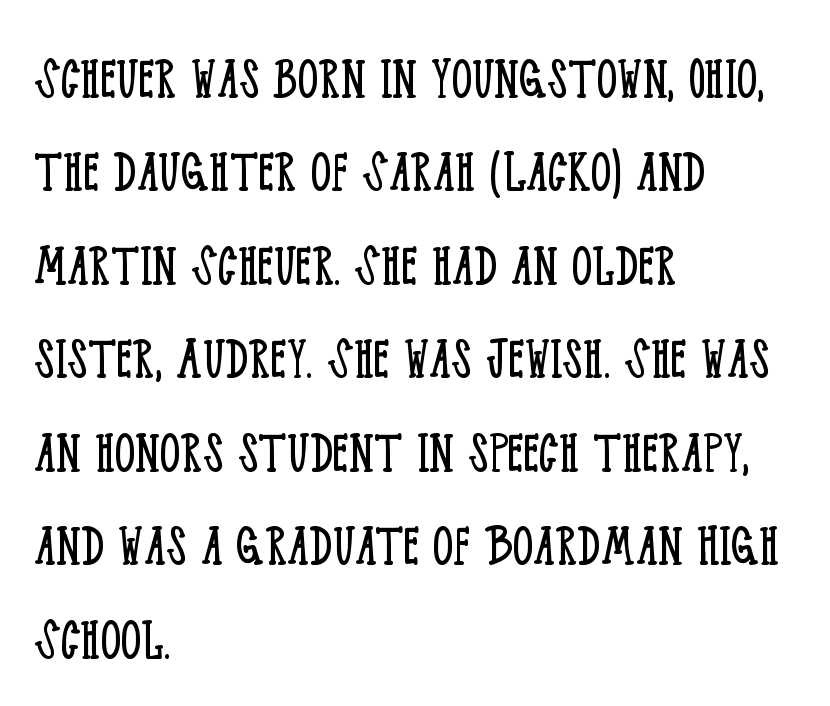
Q: Is the text bold? A: No.
Q: Is the text italic (slanted)? A: No, it is upright.
Q: Is the typeface a serif or a sans-serif typeface? A: Serif.
Q: Is the text underlined? A: No.
Q: How is the paragraph aligned? A: Left-aligned.
Q: Is the spacing between letters normal or unusually wide? A: Normal.
Q: Is the spacing between lines tight, normal or loose? A: Normal.
Q: Width (condensed, normal, or wide)? A: Condensed.
Q: Stroke contrast? A: Low.
Q: x-height? A: Large.
Q: Monospaced? A: No.
